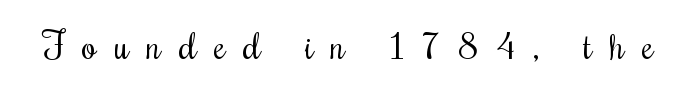
Q: Is the text bold? A: No.
Q: Is the text italic (slanted)? A: Yes.
Q: Is the text underlined? A: No.
Q: Is the spacing between letters normal or unusually wide? A: Unusually wide.
Q: Width (condensed, normal, or wide)? A: Condensed.
Q: Stroke contrast? A: Medium.
Q: x-height? A: Small.
Q: Monospaced? A: No.
